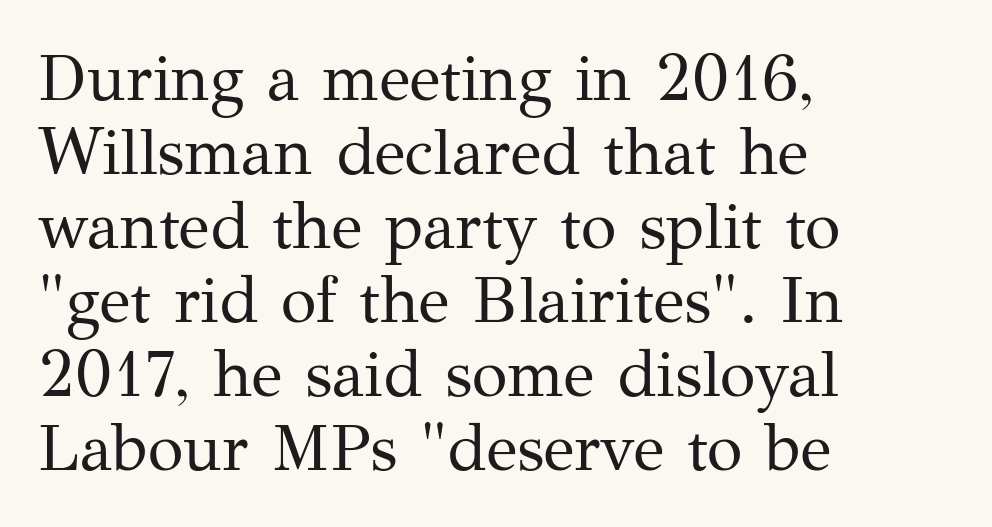
The strokes are not fattened; the text isn't bold. Default kerning and tracking; the words read as compact shapes. The passage is arranged the way most books set body copy — flush left. A roman cut, with each character standing at attention. The text was rendered using a seriffed face with decorative stroke endings. This sample has the flowing, uneven cadence of proportional lettering.
